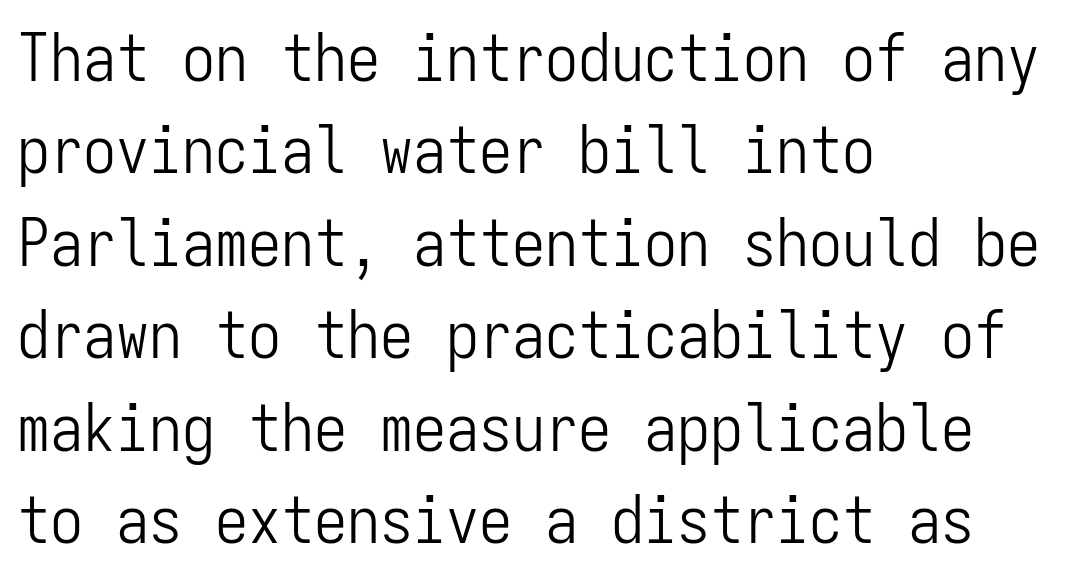
The image shows 66 px light, condensed sans-serif type, upright, monospaced; set left-aligned, normal line spacing (1.4x), normal letter spacing, not underlined; low stroke contrast and a medium x-height.
